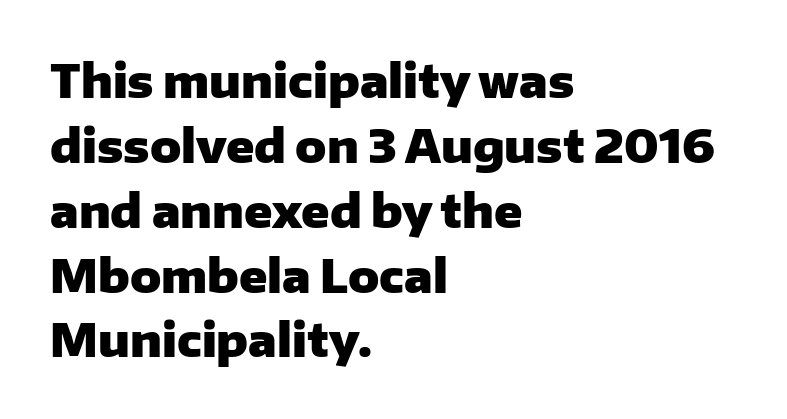
These lines are rendered in a variable-pitch font. Is there much room between lines? A standard amount, neither cramped nor airy. Here the glyphs are tracked normally, forming tight word shapes. The rendering shows plain stroke endings on the letterforms — a sans-serif design. Type without underlining.
